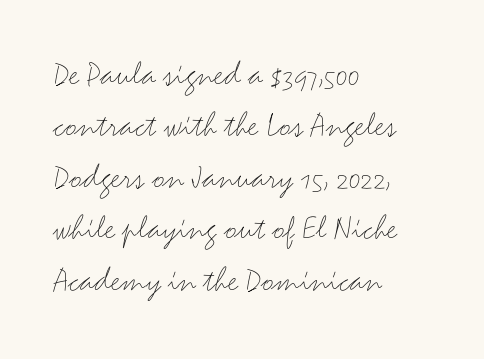
Q: Is the text bold? A: No.
Q: Is the text italic (slanted)? A: Yes.
Q: Is the typeface a serif or a sans-serif typeface? A: Sans-serif.
Q: Is the text underlined? A: No.
Q: How is the paragraph aligned? A: Left-aligned.
Q: Is the spacing between letters normal or unusually wide? A: Normal.
Q: Is the spacing between lines tight, normal or loose? A: Normal.
Q: Width (condensed, normal, or wide)? A: Wide.
Q: Stroke contrast? A: Medium.
Q: x-height? A: Small.
Q: Monospaced? A: No.
